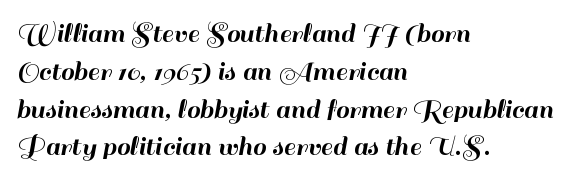
{"serif": "no", "width": "normal", "stroke_contrast": "high", "x_height": "small", "monospaced": "no", "underline": "no", "align": "left", "line_spacing": "normal", "line_spacing_ratio": 1.26, "letter_spacing": "normal", "letter_spacing_em": 0.0, "glyph_px": 30}
